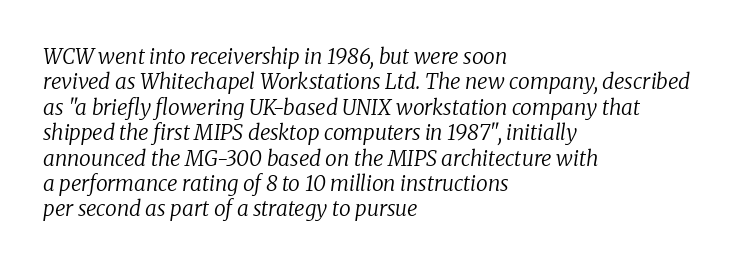
Q: Is the text bold? A: No.
Q: Is the text italic (slanted)? A: Yes, it leans right by about 8 degrees.
Q: Is the text underlined? A: No.
Q: How is the paragraph aligned? A: Left-aligned.
Q: Is the spacing between letters normal or unusually wide? A: Normal.
